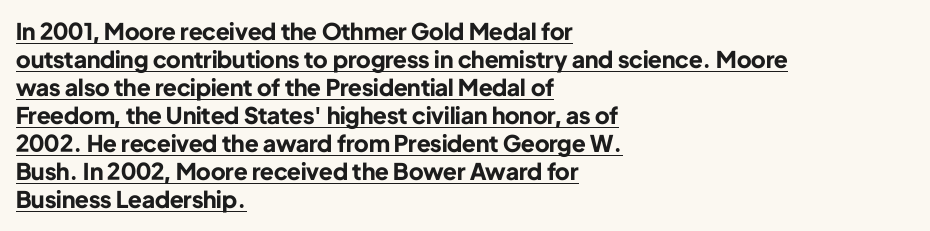
Q: Is the text bold? A: Yes.
Q: Is the text italic (slanted)? A: No, it is upright.
Q: Is the text underlined? A: Yes.
Q: How is the paragraph aligned? A: Left-aligned.
Q: Is the spacing between letters normal or unusually wide? A: Normal.
